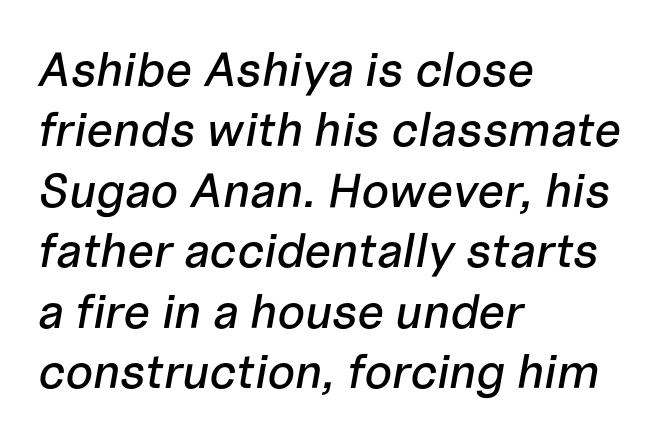
{"italic": "yes", "lean": "right", "slant_degrees": 10, "width": "normal", "stroke_contrast": "low", "x_height": "medium", "monospaced": "no", "underline": "no", "align": "left", "line_spacing": "normal", "line_spacing_ratio": 1.26, "letter_spacing": "normal", "letter_spacing_em": 0.0, "glyph_px": 48}
